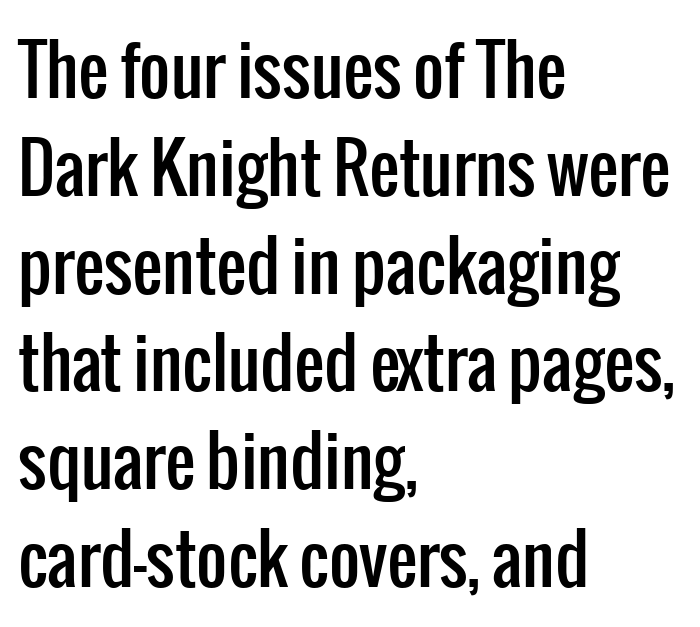
{"serif": "no", "italic": "no", "width": "condensed", "stroke_contrast": "low", "x_height": "medium", "monospaced": "no", "underline": "no", "align": "left", "line_spacing": "normal", "line_spacing_ratio": 1.46, "letter_spacing": "normal", "letter_spacing_em": 0.0, "glyph_px": 67}
